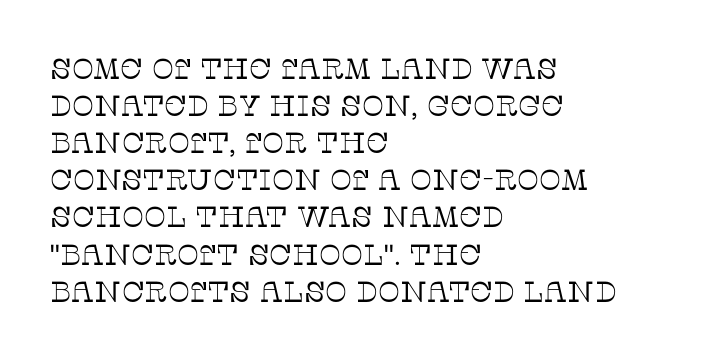
Nobody drew a line under any word here. The glyphs in this specimen are seriffed. One-word summary of the alignment: left. Do the characters align in a grid? No, the font is proportional.
